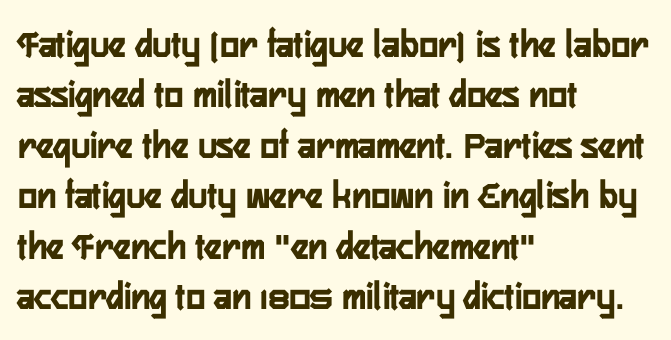
To sum up the face: it is a sans, with no serifs. Whoever set this chose a conventional vertical rhythm. A dark, heavy texture on the line: the type is bold. Standard letterfit; no display-style spreading of the glyphs.
